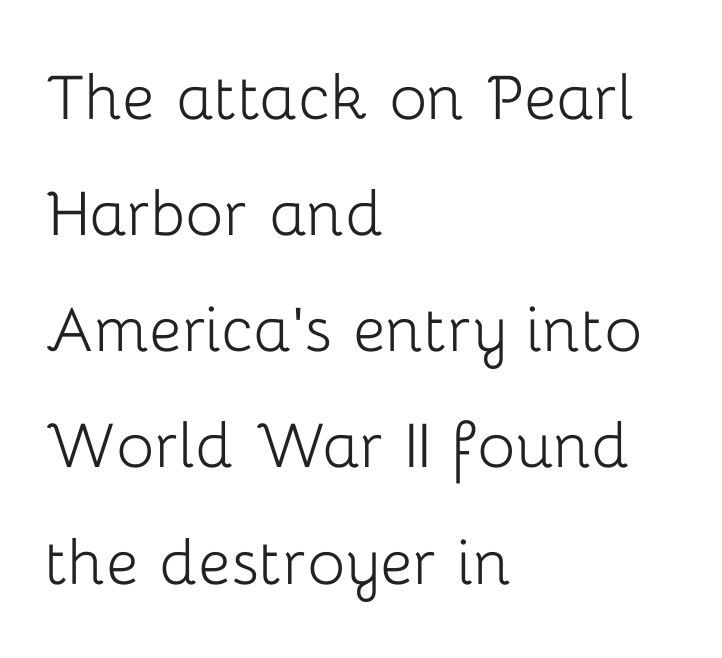
Letters have the restrained weight of plain body copy at most. The area under the type is left untouched. The letters stand upright; this is a roman face. Does extra space separate the letters? No, they use regular spacing. Whoever set this chose a conventional vertical rhythm.
